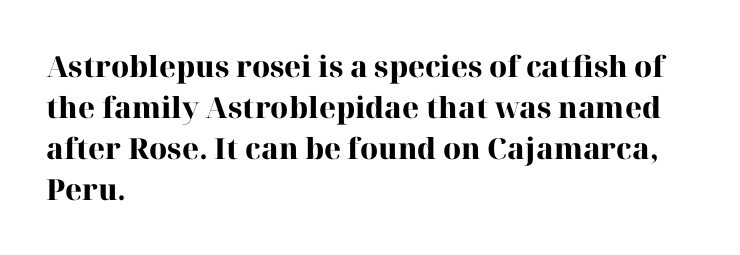
{"serif": "yes", "italic": "no", "bold": "yes", "weight": "heavy", "width": "normal", "stroke_contrast": "high", "x_height": "medium", "monospaced": "no", "underline": "no", "align": "left", "line_spacing": "normal", "line_spacing_ratio": 1.41, "letter_spacing": "normal", "letter_spacing_em": 0.0, "glyph_px": 29}
